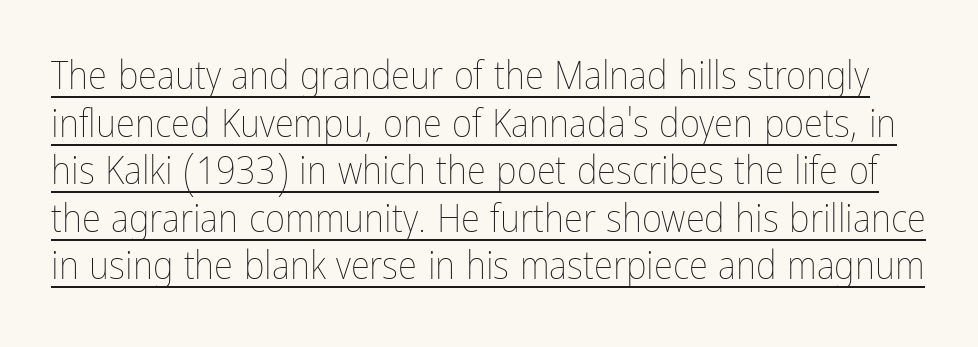
This sample uses plain, unmodified letter spacing. A light-to-regular cut is what we see here. Descenders here cross a horizontal rule under the line. A typesetter would call this proportional, since set widths differ per character. Italic: no, the glyphs are upright roman.
